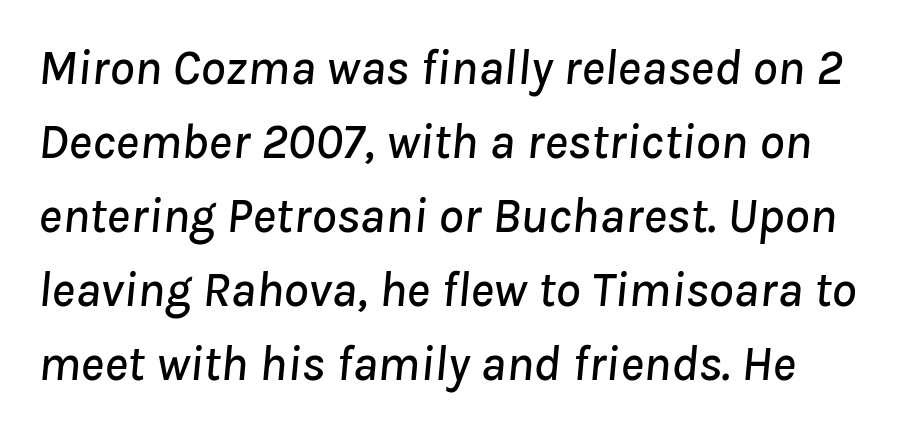
Q: Is the text italic (slanted)? A: Yes, it leans right by about 8 degrees.
Q: Is the text underlined? A: No.
Q: Is the spacing between letters normal or unusually wide? A: Normal.
Q: Is the spacing between lines tight, normal or loose? A: Normal.
Q: Width (condensed, normal, or wide)? A: Normal.
Q: Stroke contrast? A: Low.
Q: x-height? A: Medium.
Q: Monospaced? A: No.
